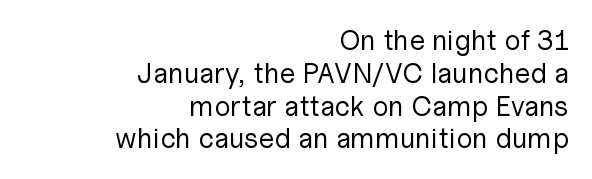
The image shows 28 px regular-weight sans-serif type, upright; set right-aligned, line spacing 1.17x, normal letter spacing, not underlined; low stroke contrast and a medium x-height.
